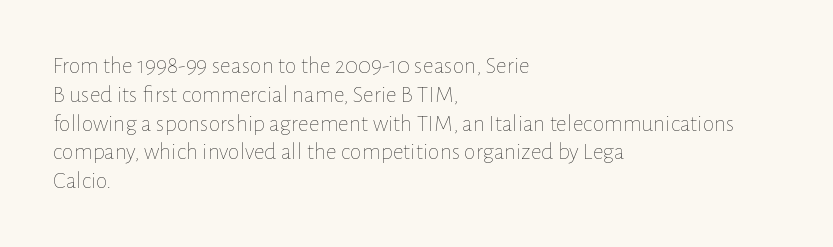
Horizontal alignment here is leftward, the default for most running prose. Is the stroke heavy? The answer is a plain regular-or-lighter. Posture: upright roman. The baseline area is clear. Between one letter and the next there's only the usual sliver of space.
